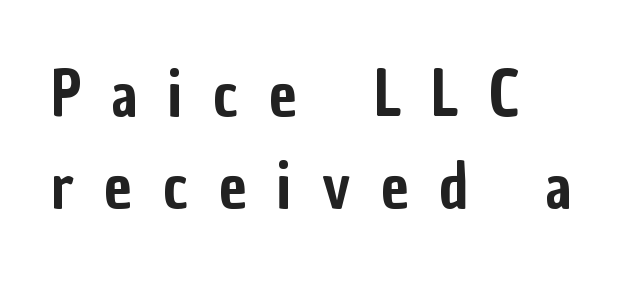
{"serif": "no", "italic": "no", "width": "condensed", "stroke_contrast": "low", "x_height": "medium", "monospaced": "no", "underline": "no", "align": "left", "line_spacing": "normal", "line_spacing_ratio": 1.49, "letter_spacing": "wide", "letter_spacing_em": 0.49, "glyph_px": 62}
